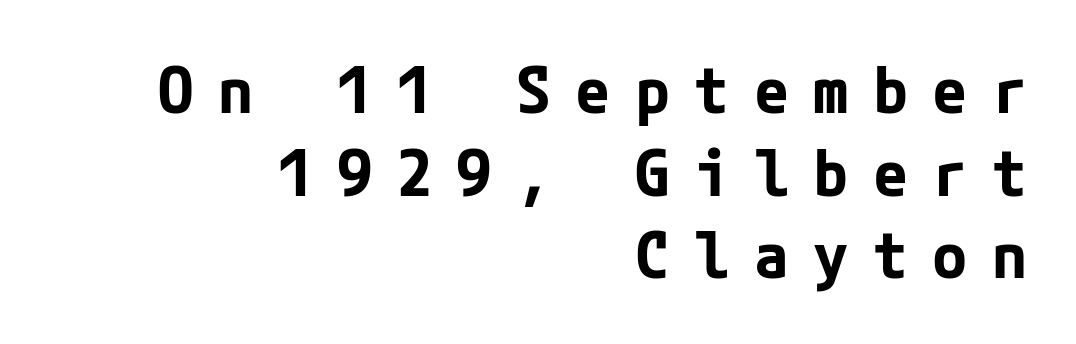
{"serif": "no", "italic": "no", "bold": "yes", "weight": "bold", "width": "normal", "stroke_contrast": "low", "x_height": "medium", "underline": "no", "align": "right", "line_spacing": "normal", "line_spacing_ratio": 1.29, "letter_spacing": "wide", "letter_spacing_em": 0.38, "glyph_px": 64}
